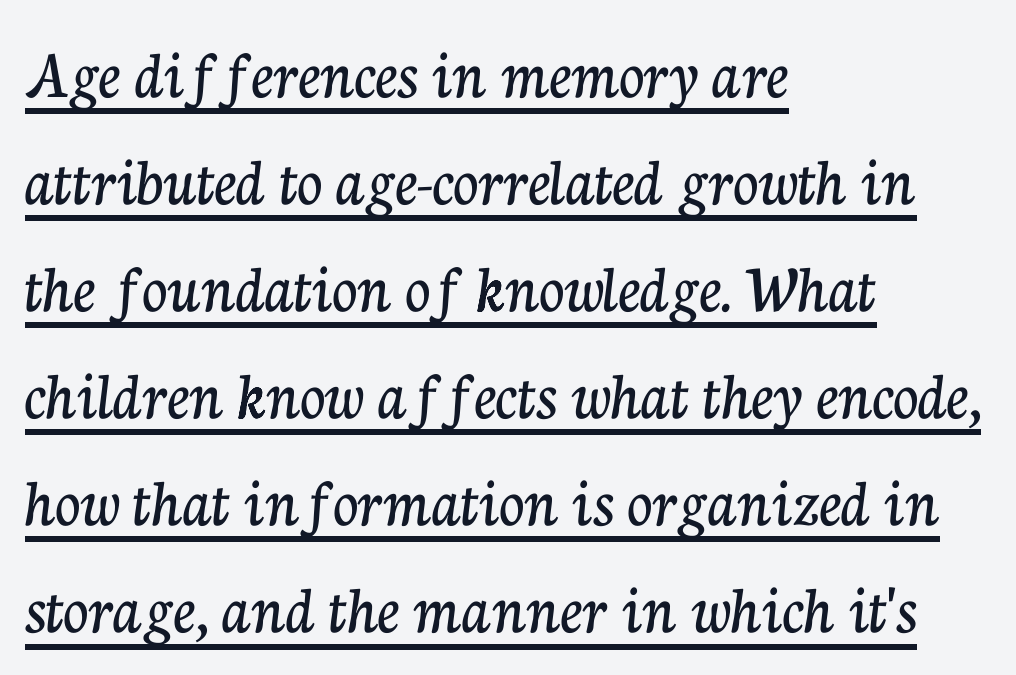
{"serif": "yes", "width": "normal", "stroke_contrast": "low", "x_height": "medium", "monospaced": "no", "underline": "yes", "align": "left", "line_spacing": "normal", "line_spacing_ratio": 1.53, "letter_spacing": "normal", "letter_spacing_em": 0.0, "glyph_px": 70}
